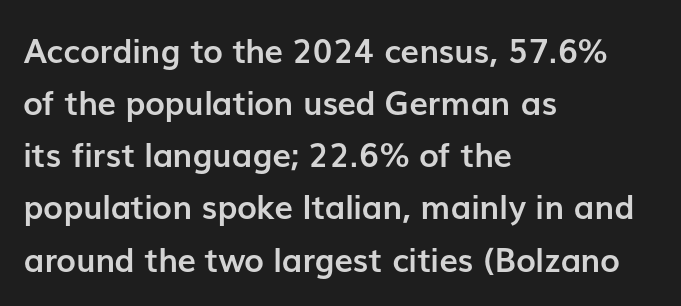
Q: Is the text bold? A: Yes.
Q: Is the text italic (slanted)? A: No, it is upright.
Q: Is the typeface a serif or a sans-serif typeface? A: Sans-serif.
Q: Is the text underlined? A: No.
Q: How is the paragraph aligned? A: Left-aligned.
Q: Is the spacing between letters normal or unusually wide? A: Normal.
Q: Is the spacing between lines tight, normal or loose? A: Normal.
Q: Width (condensed, normal, or wide)? A: Normal.
Q: Stroke contrast? A: Low.
Q: x-height? A: Medium.
Q: Monospaced? A: No.
